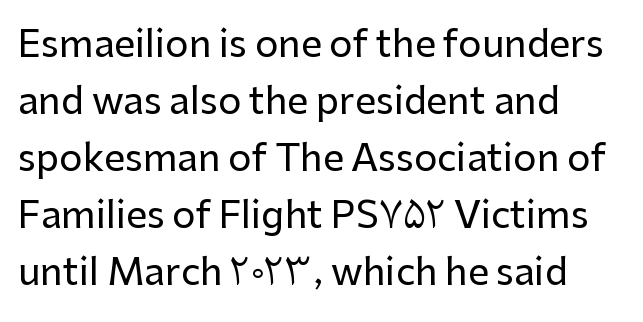
Q: Is the text italic (slanted)? A: No, it is upright.
Q: Is the typeface a serif or a sans-serif typeface? A: Sans-serif.
Q: Is the text underlined? A: No.
Q: How is the paragraph aligned? A: Left-aligned.
Q: Is the spacing between letters normal or unusually wide? A: Normal.
Q: Is the spacing between lines tight, normal or loose? A: Normal.
Q: Width (condensed, normal, or wide)? A: Normal.
Q: Stroke contrast? A: Low.
Q: x-height? A: Medium.
Q: Monospaced? A: No.
